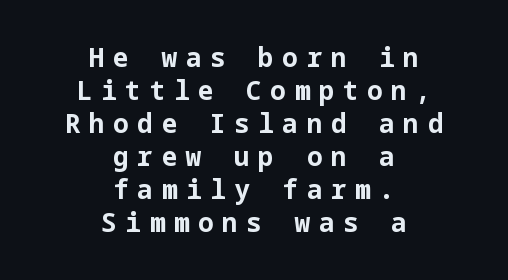
{"italic": "no", "bold": "yes", "underline": "no", "align": "center", "line_spacing": "normal", "line_spacing_ratio": 1.27, "letter_spacing": "wide", "letter_spacing_em": 0.33, "glyph_px": 26}
